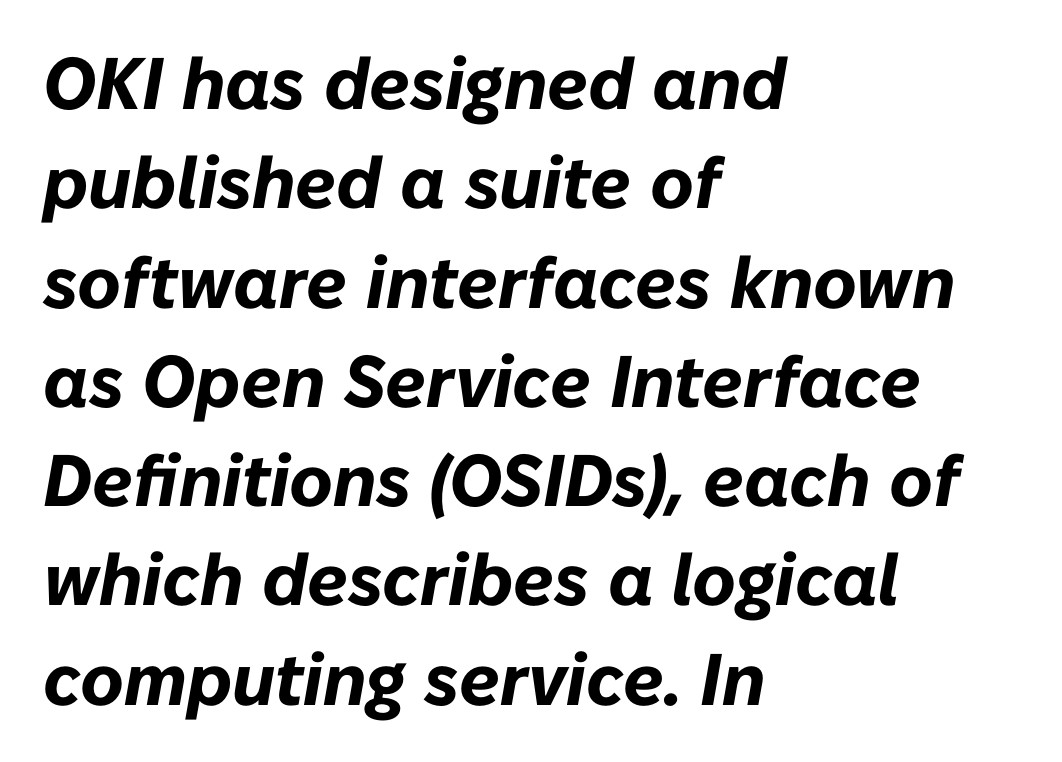
Q: Is the text bold? A: Yes.
Q: Is the text italic (slanted)? A: Yes, it leans right by about 10 degrees.
Q: Is the text underlined? A: No.
Q: How is the paragraph aligned? A: Left-aligned.
Q: Is the spacing between letters normal or unusually wide? A: Normal.
Q: Is the spacing between lines tight, normal or loose? A: Normal.
Q: Width (condensed, normal, or wide)? A: Normal.
Q: Stroke contrast? A: Low.
Q: x-height? A: Medium.
Q: Monospaced? A: No.
